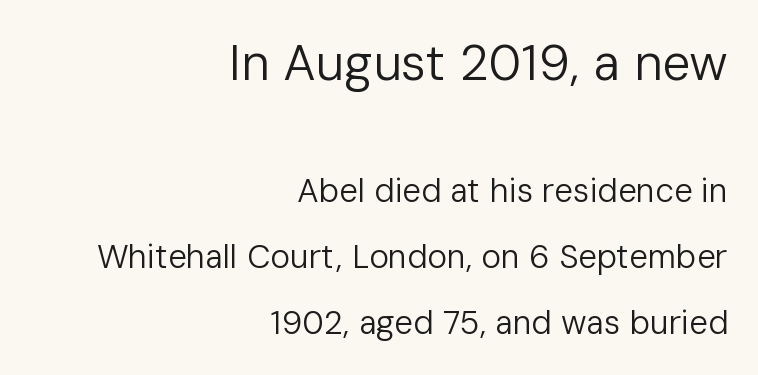
Q: Is the text bold? A: No.
Q: Is the text italic (slanted)? A: No, it is upright.
Q: Is the typeface a serif or a sans-serif typeface? A: Sans-serif.
Q: Is the text underlined? A: No.
Q: How is the paragraph aligned? A: Right-aligned.
Q: Is the spacing between letters normal or unusually wide? A: Normal.
Q: Is the spacing between lines tight, normal or loose? A: Loose.
Q: Which block of text is set in a larger size, the first (top) or the second (bottom)? A: The first (top) one.
Q: Width (condensed, normal, or wide)? A: Normal.
Q: Stroke contrast? A: Low.
Q: x-height? A: Medium.
Q: Monospaced? A: No.
